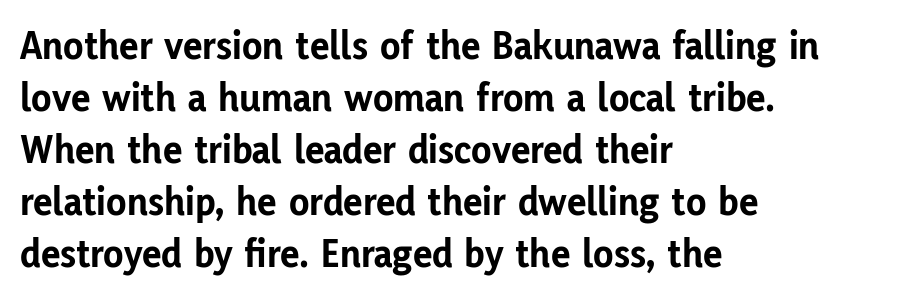
{"serif": "no", "italic": "no", "bold": "yes", "weight": "bold", "width": "normal", "stroke_contrast": "low", "x_height": "medium", "monospaced": "no", "underline": "no", "align": "left", "line_spacing": "normal", "line_spacing_ratio": 1.27, "letter_spacing": "normal", "letter_spacing_em": 0.0, "glyph_px": 41}
